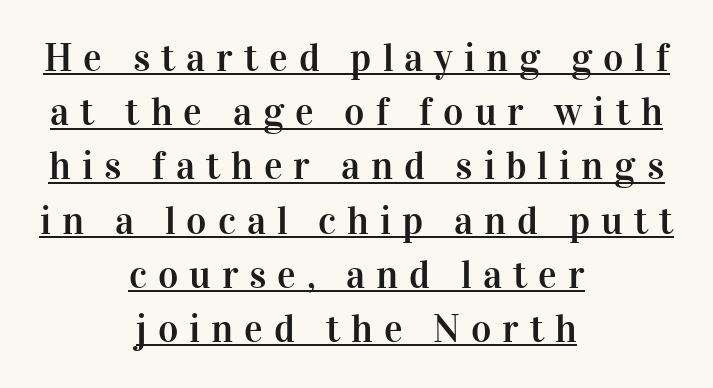
The image shows 39 px serif type, upright; set centered, normal line spacing (1.39x), unusually wide letter spacing (+0.28 em), underlined; high stroke contrast and a medium x-height.
